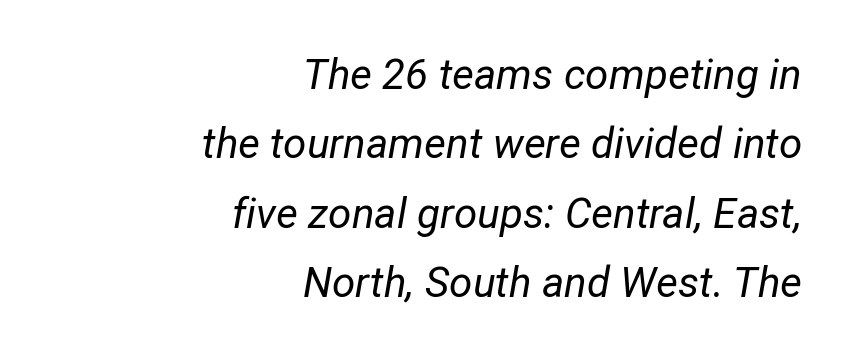
Q: Is the text bold? A: No.
Q: Is the text italic (slanted)? A: Yes, it leans right by about 12 degrees.
Q: Is the text underlined? A: No.
Q: How is the paragraph aligned? A: Right-aligned.
Q: Is the spacing between letters normal or unusually wide? A: Normal.
Q: Is the spacing between lines tight, normal or loose? A: Normal.
Q: Width (condensed, normal, or wide)? A: Normal.
Q: Stroke contrast? A: Low.
Q: x-height? A: Medium.
Q: Monospaced? A: No.
